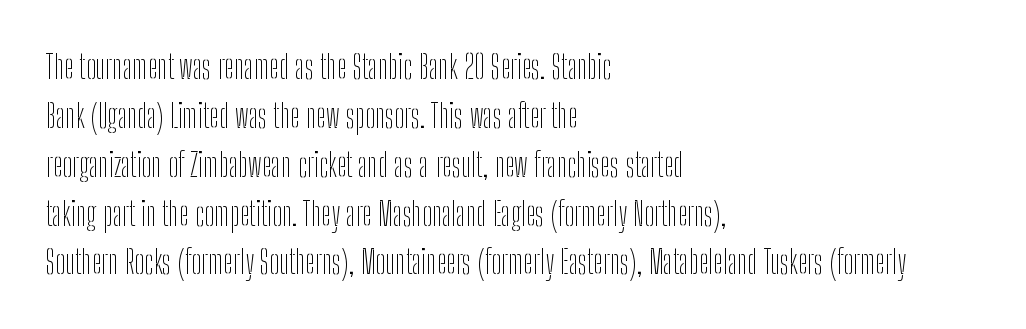
How would I describe the line gaps? Plain and ordinary. Italic: no, the glyphs are upright roman. Short note: letters normally spaced. This is not heavy type; no bold has been used.
